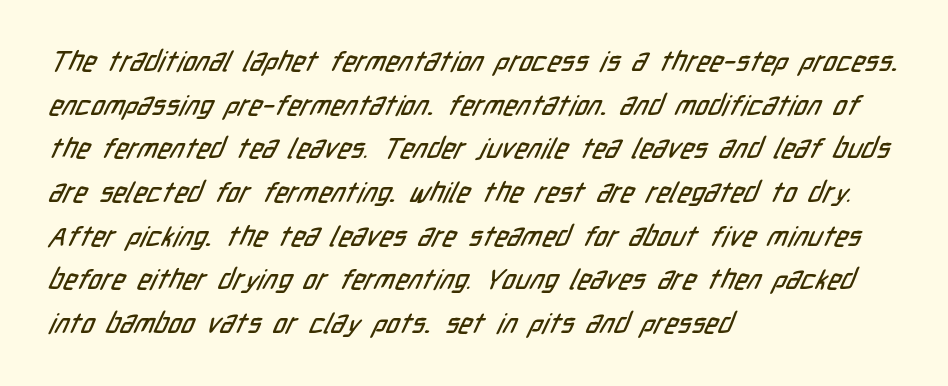
The image shows 28 px condensed sans-serif type; set left-aligned, normal line spacing (1.56x), normal letter spacing, not underlined; low stroke contrast and a medium x-height.
